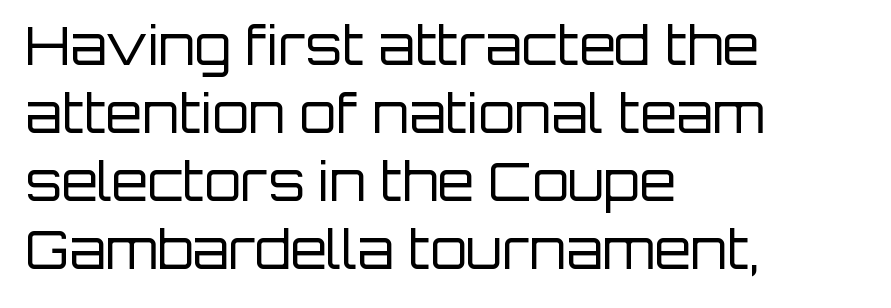
The image shows 53 px regular-weight sans-serif type, upright; set left-aligned, normal line spacing (1.28x), normal letter spacing, not underlined; low stroke contrast and a large x-height.
